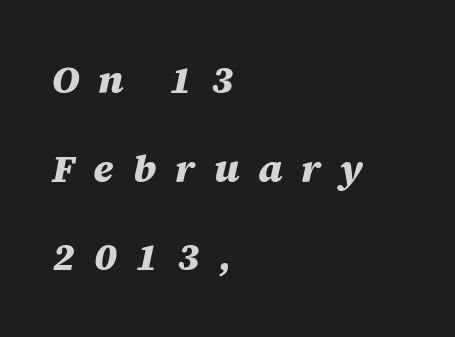
The image shows 39 px heavy type, italic (leaning right); set left-aligned, loose line spacing (2.27x), unusually wide letter spacing (+0.48 em), not underlined; medium stroke contrast and a large x-height.
